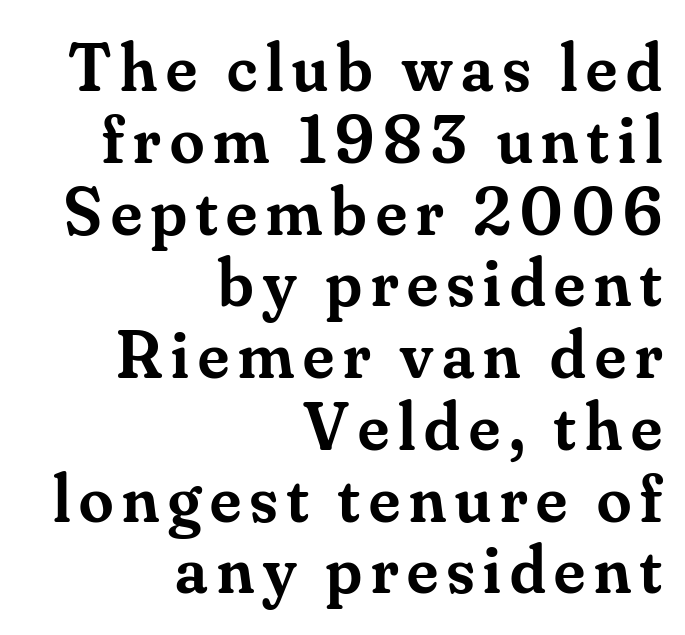
{"serif": "yes", "italic": "no", "bold": "semi", "weight": "semibold", "width": "normal", "stroke_contrast": "medium", "x_height": "small", "monospaced": "no", "underline": "no", "align": "right", "line_spacing": "tight", "line_spacing_ratio": 1.04, "glyph_px": 69}
